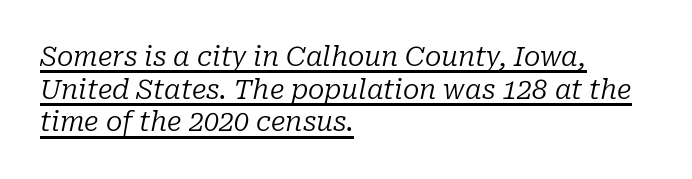
This is oblique type, the kind used for emphasis or titles. The rendering anchors every line to the left-hand side. Spacing between characters is what you'd get straight out of the box. Is there an underline? Yes — a line sits under the letters.
